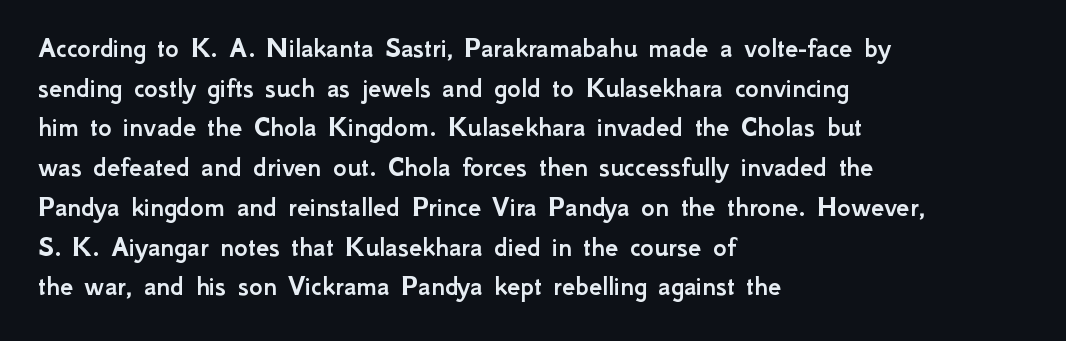
Q: Is the text italic (slanted)? A: No, it is upright.
Q: Is the typeface a serif or a sans-serif typeface? A: Sans-serif.
Q: Is the text underlined? A: No.
Q: How is the paragraph aligned? A: Left-aligned.
Q: Is the spacing between letters normal or unusually wide? A: Normal.
Q: Is the spacing between lines tight, normal or loose? A: Normal.
Q: Width (condensed, normal, or wide)? A: Normal.
Q: Stroke contrast? A: Low.
Q: x-height? A: Small.
Q: Monospaced? A: No.
